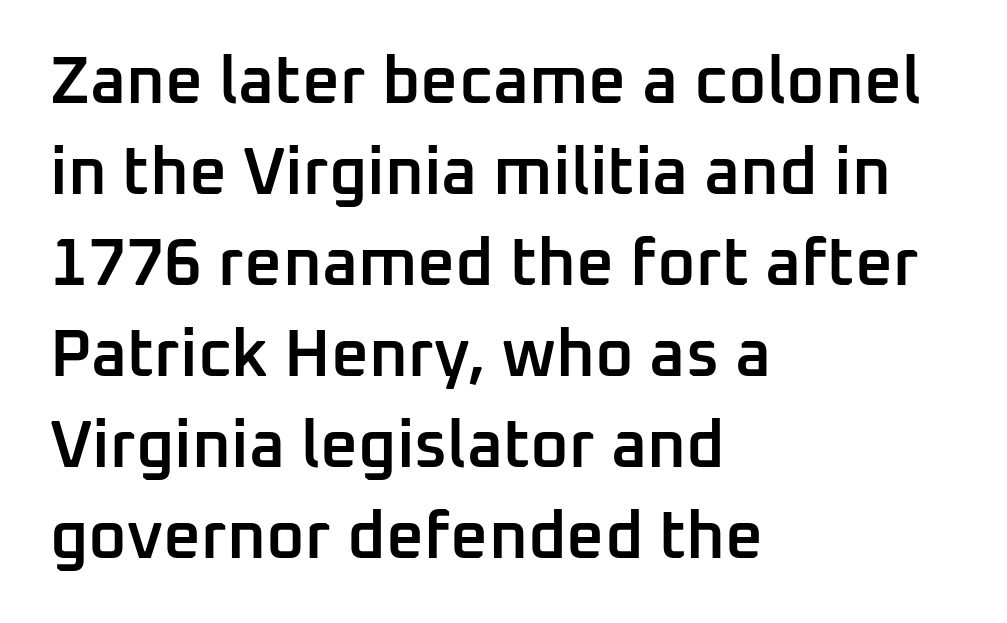
The sample has been set in demibold, a notch under bold. Rule under the text: the space is simply empty. Looks like regular typesetting: each glyph gets only the width it needs. The lettering holds an erect, upright posture throughout. These lines are composed in type without serifs.
